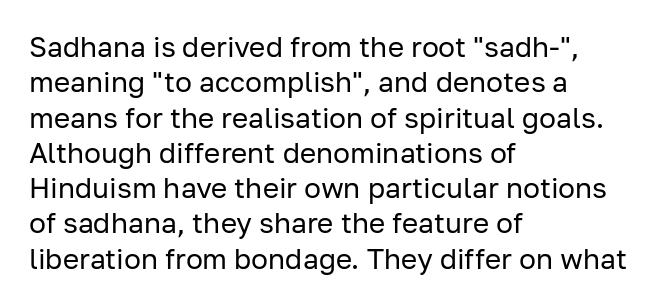
{"serif": "no", "italic": "no", "bold": "no", "weight": "regular", "width": "normal", "stroke_contrast": "low", "x_height": "medium", "monospaced": "no", "underline": "no", "align": "left", "line_spacing": "normal", "line_spacing_ratio": 1.26, "letter_spacing": "normal", "letter_spacing_em": 0.0, "glyph_px": 28}
